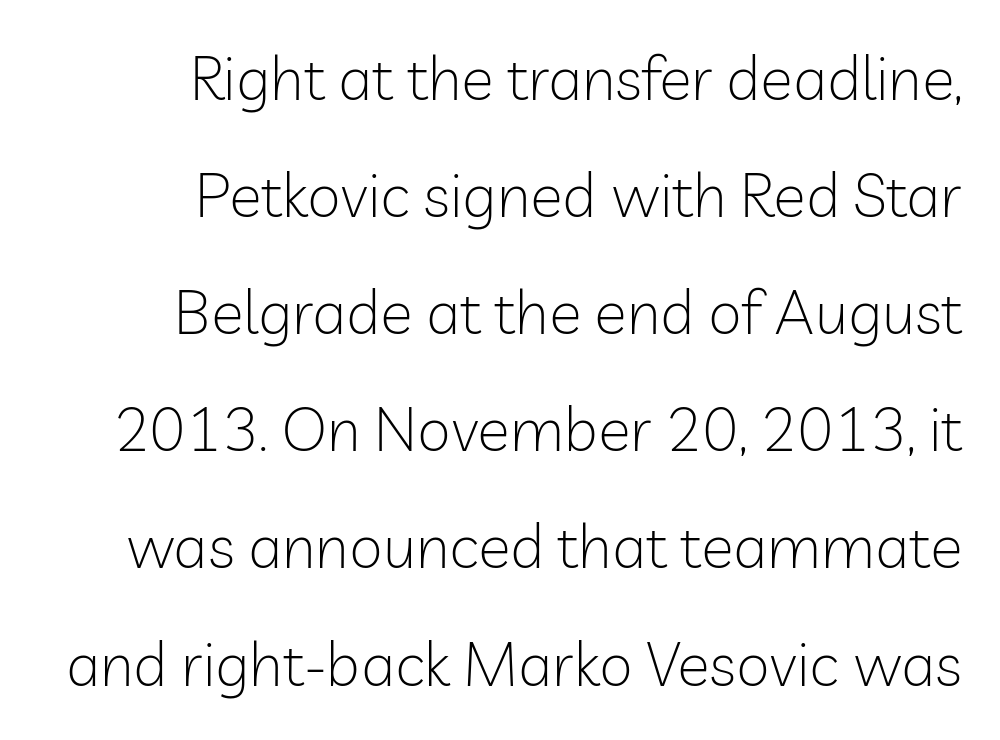
Varying glyph widths throughout — classic text-font behaviour. Reading down the block, your eye finds every line finishing at a fixed right position. Any mark beneath the type? The region is blank. Each letter's strokes conclude bluntly, with no projecting serifs. In terms of letterspacing, this is plain default setting.
